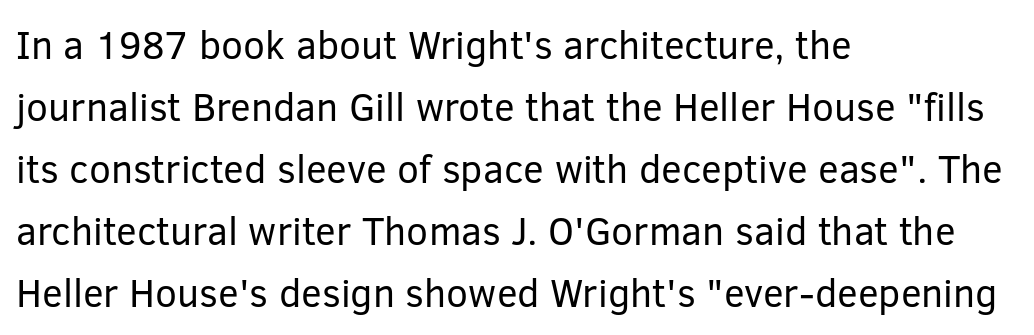
{"serif": "no", "italic": "no", "bold": "no", "weight": "regular", "width": "normal", "stroke_contrast": "low", "x_height": "medium", "monospaced": "no", "underline": "no", "align": "left", "line_spacing": "normal", "line_spacing_ratio": 1.59, "letter_spacing": "normal", "letter_spacing_em": 0.0, "glyph_px": 39}
